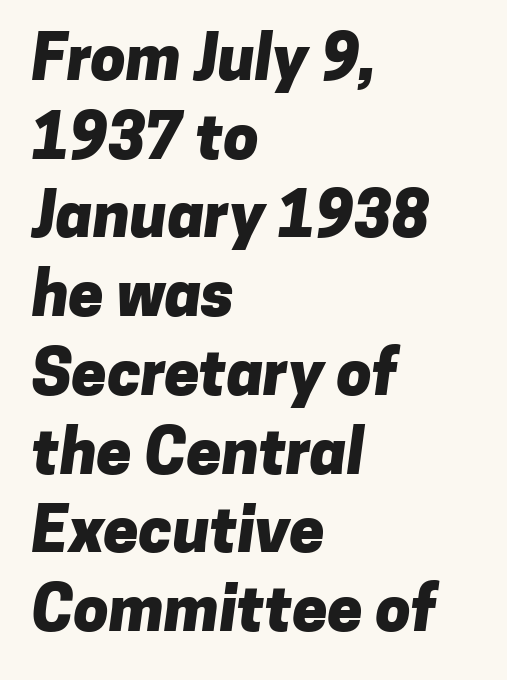
{"serif": "no", "bold": "yes", "weight": "heavy", "width": "normal", "stroke_contrast": "low", "x_height": "medium", "monospaced": "no", "underline": "no", "align": "left", "line_spacing": "normal", "line_spacing_ratio": 1.25, "letter_spacing": "normal", "letter_spacing_em": 0.0, "glyph_px": 63}
